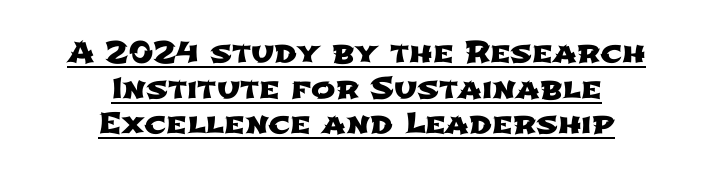
Q: Is the typeface a serif or a sans-serif typeface? A: Sans-serif.
Q: Is the text underlined? A: Yes.
Q: How is the paragraph aligned? A: Centered.
Q: Is the spacing between letters normal or unusually wide? A: Normal.
Q: Width (condensed, normal, or wide)? A: Wide.
Q: Stroke contrast? A: Low.
Q: x-height? A: Medium.
Q: Monospaced? A: No.
